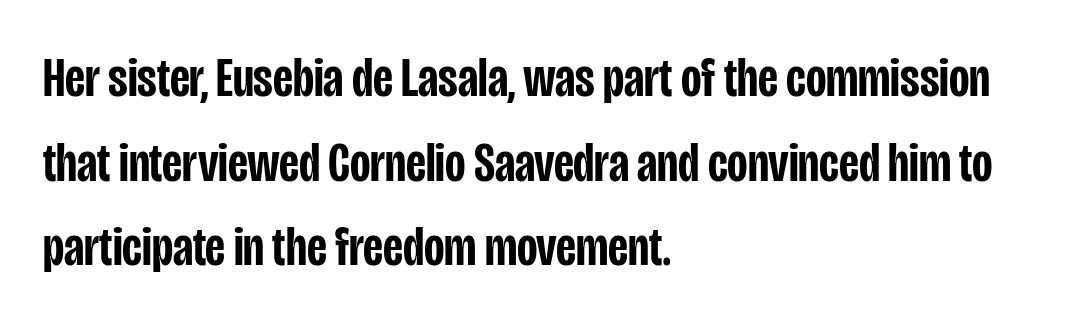
The image shows 56 px semibold, condensed sans-serif type, upright; set left-aligned, normal line spacing (1.51x), normal letter spacing, not underlined; low stroke contrast and a large x-height.
